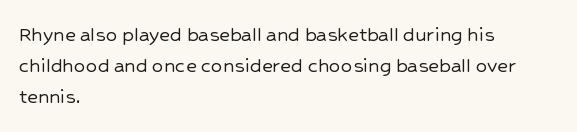
The designer left line spacing at the default. Glance below the letters and you will spot only blank space. The letters sit at their default tracking, neither squeezed nor spread. If you drew a line through each stem, it would be perfectly vertical. The compositor pushed each line to the left boundary.
